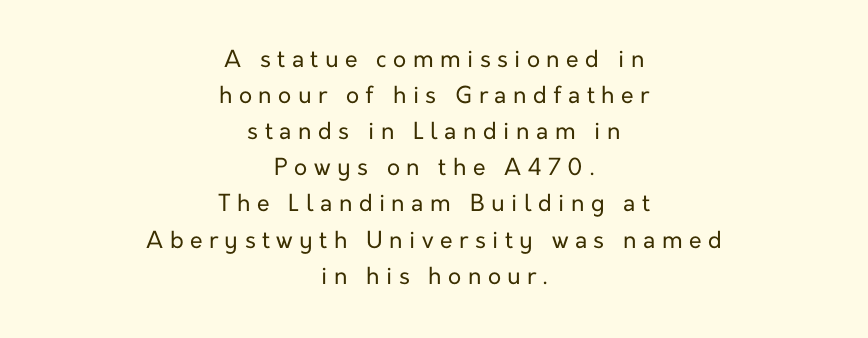
The image shows 23 px text type, upright; set centered, normal line spacing (1.57x), unusually wide letter spacing (+0.28 em), not underlined.
